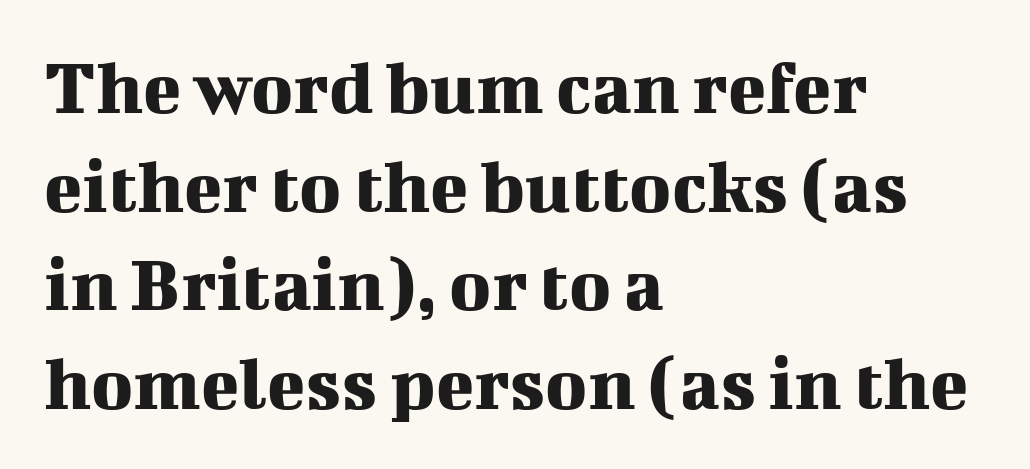
If you drew a ruler down the left edge, every line would touch it. These lines sit exactly where default settings would place them. The passage shown is typeset with a serif family. A typesetter would mark this as roman, not italic. Spacing verdict: proportional, widths tailored to each character. Check the space under the baseline: it is left empty.
